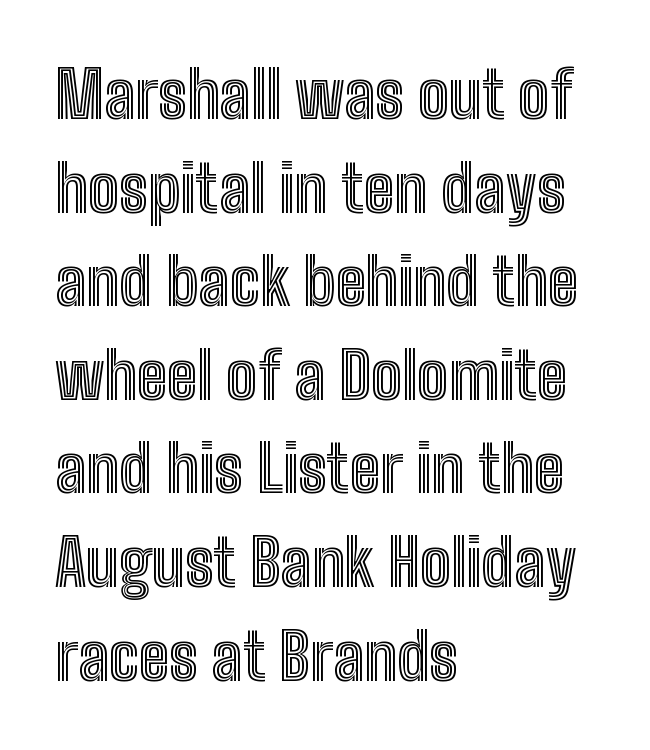
The image shows 65 px condensed type, upright; set left-aligned, normal line spacing (1.44x), normal letter spacing, not underlined; a medium x-height.
